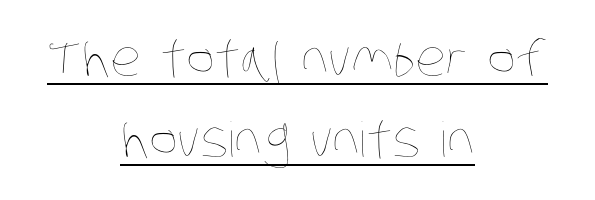
Line spacing here is normal. The face looks like a standard text weight, possibly lighter. Layout note: lines centered. This is underlined copy, the kind a proofreader might mark for attention.
